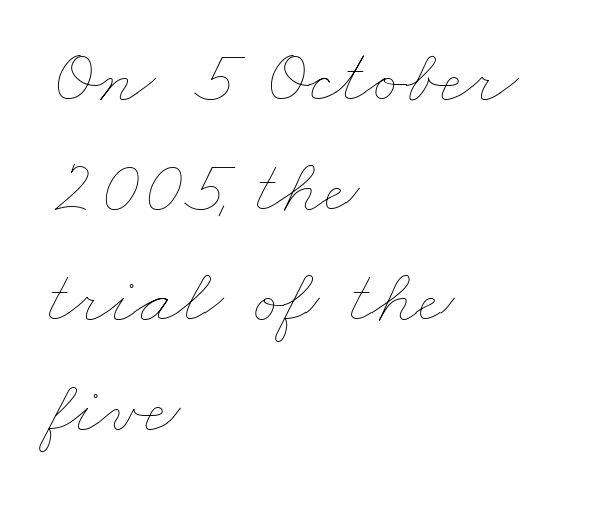
{"bold": "no", "weight": "thin", "width": "wide", "stroke_contrast": "low", "x_height": "small", "monospaced": "no", "underline": "no", "align": "left", "line_spacing": "normal", "line_spacing_ratio": 1.41, "letter_spacing": "normal", "letter_spacing_em": 0.0, "glyph_px": 78}
